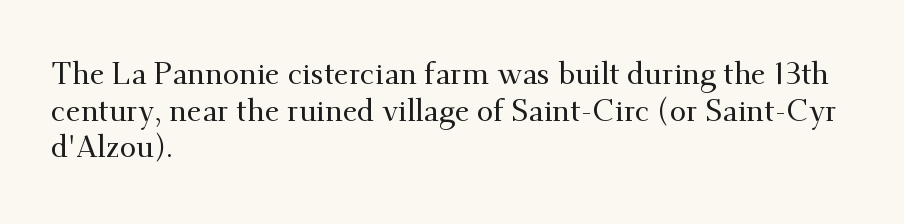
{"serif": "yes", "italic": "no", "width": "normal", "stroke_contrast": "medium", "x_height": "small", "monospaced": "no", "underline": "no", "align": "left", "line_spacing_ratio": 1.22, "letter_spacing": "normal", "letter_spacing_em": 0.0, "glyph_px": 30}
